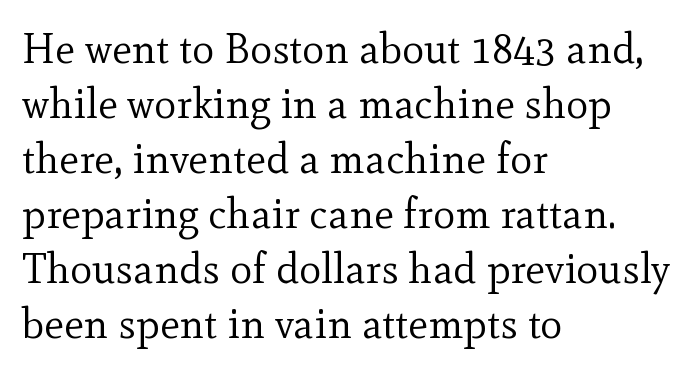
{"serif": "yes", "italic": "no", "bold": "no", "weight": "regular", "width": "normal", "x_height": "small", "monospaced": "no", "underline": "no", "align": "left", "line_spacing": "normal", "line_spacing_ratio": 1.31, "letter_spacing": "normal", "letter_spacing_em": 0.0, "glyph_px": 42}
